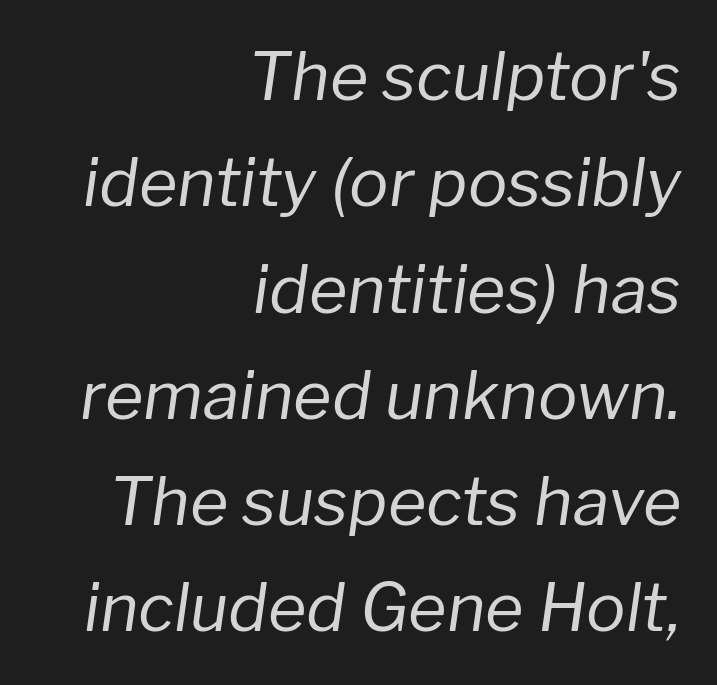
The image shows 66 px regular-weight type, italic (leaning right); set right-aligned, normal line spacing (1.61x), normal letter spacing, not underlined; low stroke contrast and a medium x-height.
